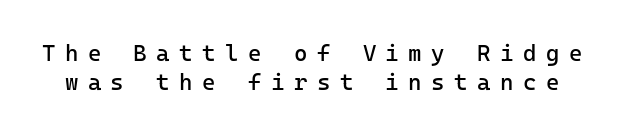
Q: Is the text bold? A: No.
Q: Is the text italic (slanted)? A: No, it is upright.
Q: Is the text underlined? A: No.
Q: Is the spacing between letters normal or unusually wide? A: Unusually wide.
Q: Is the spacing between lines tight, normal or loose? A: Normal.
